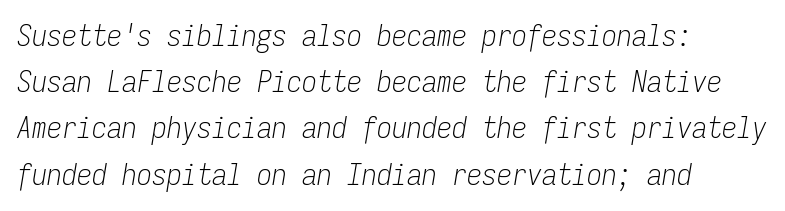
Q: Is the text bold? A: No.
Q: Is the text italic (slanted)? A: Yes, it leans right by about 9 degrees.
Q: Is the text underlined? A: No.
Q: How is the paragraph aligned? A: Left-aligned.
Q: Is the spacing between letters normal or unusually wide? A: Normal.
Q: Is the spacing between lines tight, normal or loose? A: Normal.
Q: Width (condensed, normal, or wide)? A: Condensed.
Q: Stroke contrast? A: Low.
Q: x-height? A: Medium.
Q: Monospaced? A: Yes.
